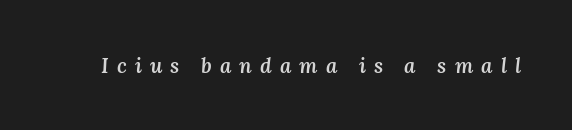
{"italic": "yes", "lean": "right", "slant_degrees": 3, "bold": "semi", "underline": "no", "letter_spacing": "wide", "letter_spacing_em": 0.38, "glyph_px": 21}
